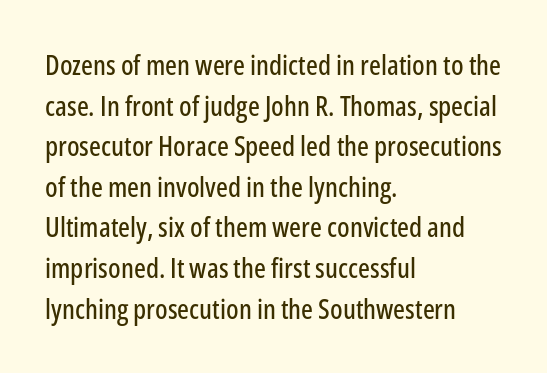
These lines are set flush left with a ragged right edge. The words here are not underlined. The line texture is even and compact thanks to regular tracking. The block of text has a typical density, with ordinary space between rows. The rendering uses natural spacing where letterforms have individual widths.
